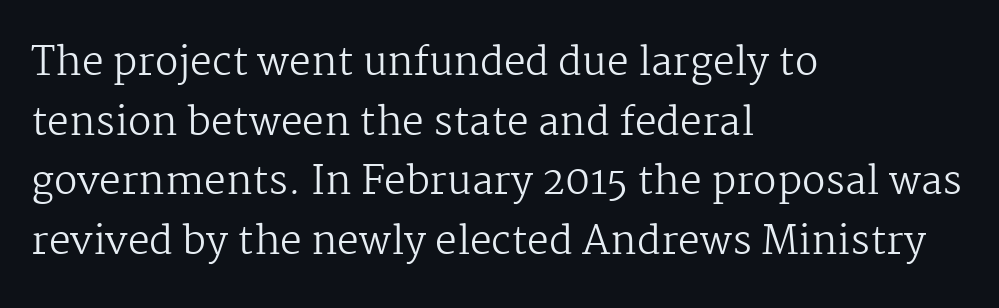
The image shows 39 px regular-weight serif type, upright; set left-aligned, normal line spacing (1.53x), normal letter spacing, not underlined; medium stroke contrast and a medium x-height.
